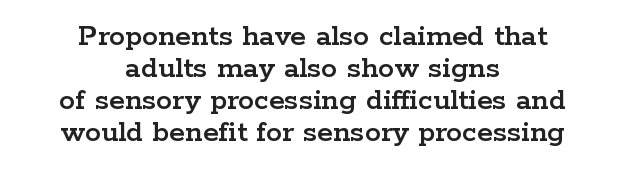
Q: Is the text italic (slanted)? A: No, it is upright.
Q: Is the typeface a serif or a sans-serif typeface? A: Serif.
Q: Is the text underlined? A: No.
Q: How is the paragraph aligned? A: Centered.
Q: Is the spacing between letters normal or unusually wide? A: Normal.
Q: Is the spacing between lines tight, normal or loose? A: Tight.
Q: Width (condensed, normal, or wide)? A: Wide.
Q: Stroke contrast? A: Low.
Q: x-height? A: Medium.
Q: Monospaced? A: No.
